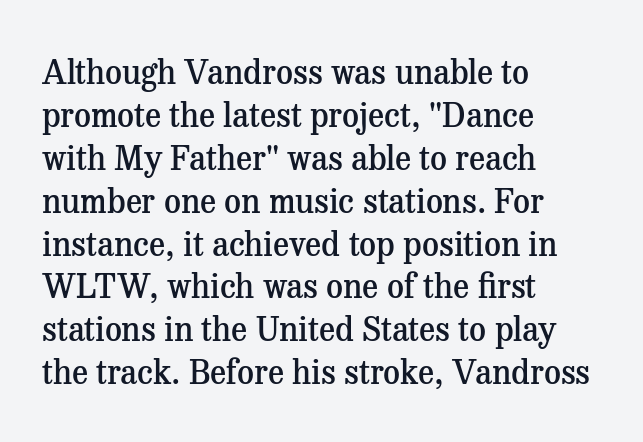
The image shows 33 px semibold serif type, upright; set left-aligned, normal line spacing (1.3x), normal letter spacing, not underlined; medium stroke contrast and a medium x-height.
